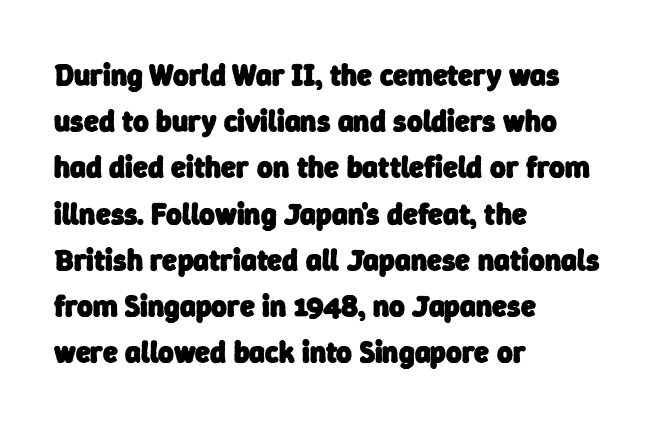
The image shows 30 px heavy sans-serif type; set left-aligned, normal line spacing (1.54x), normal letter spacing, not underlined; low stroke contrast and a medium x-height.
